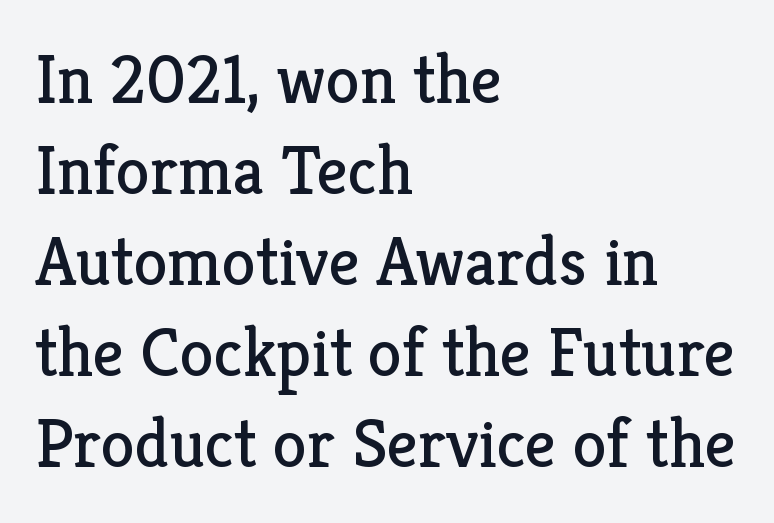
The image shows 69 px regular-weight serif type, upright; set left-aligned, normal line spacing (1.32x), normal letter spacing, not underlined; low stroke contrast and a medium x-height.
